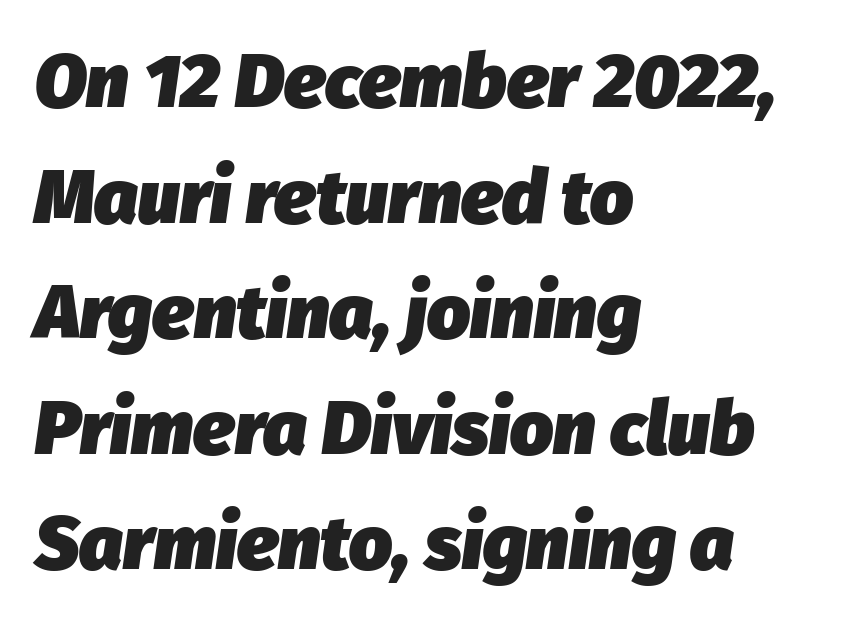
{"italic": "yes", "lean": "right", "slant_degrees": 8, "bold": "yes", "weight": "heavy", "width": "normal", "stroke_contrast": "low", "x_height": "medium", "monospaced": "no", "underline": "no", "align": "left", "line_spacing": "normal", "line_spacing_ratio": 1.52, "letter_spacing": "normal", "letter_spacing_em": 0.0, "glyph_px": 76}
